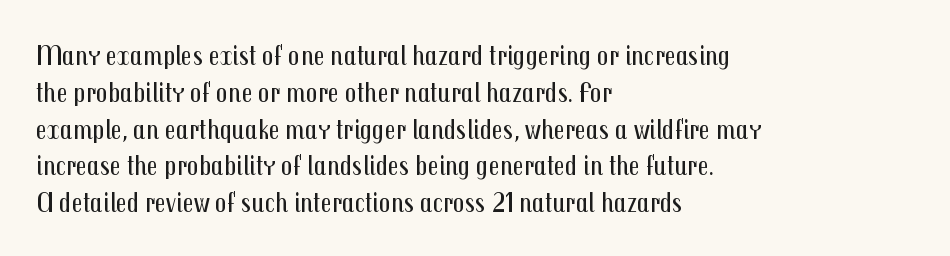
No heavy texture on the line: the type isn't bold. Serifs: no, the terminals of the letterforms are clean. There is no visible air inserted between adjacent glyphs. These lines are rendered in a variable-pitch font. Is there much room between lines? A standard amount, neither cramped nor airy.
